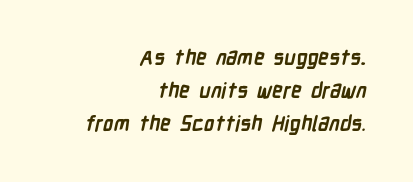
{"bold": "yes", "underline": "no", "align": "right", "line_spacing": "normal", "line_spacing_ratio": 1.56, "letter_spacing": "normal", "letter_spacing_em": 0.0, "glyph_px": 21}
